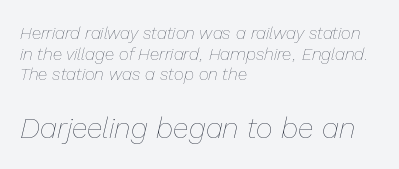
The image shows 29 px thin type, italic (leaning right); set left-aligned, line spacing 1.22x, normal letter spacing, not underlined; the second (bottom) block is 1.71x larger; low stroke contrast and a medium x-height.
